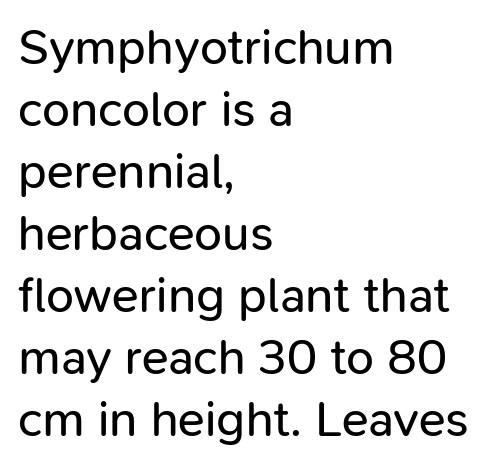
{"serif": "no", "italic": "no", "bold": "no", "weight": "regular", "width": "normal", "stroke_contrast": "low", "x_height": "medium", "monospaced": "no", "underline": "no", "align": "left", "line_spacing_ratio": 1.24, "letter_spacing": "normal", "letter_spacing_em": 0.0, "glyph_px": 50}
